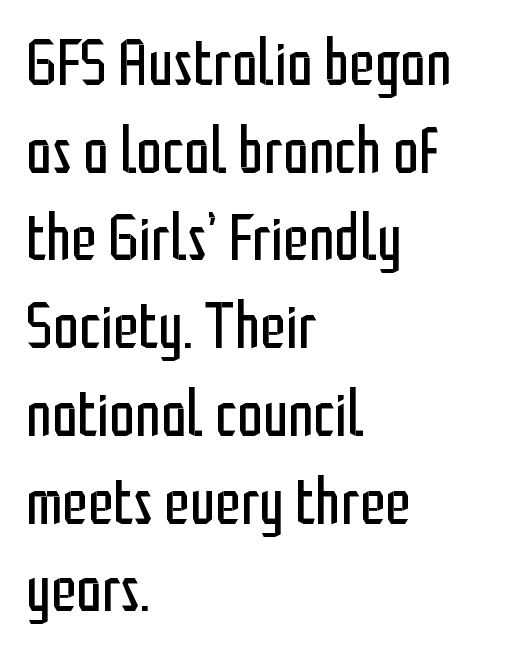
Q: Is the text bold? A: No.
Q: Is the text italic (slanted)? A: No, it is upright.
Q: Is the typeface a serif or a sans-serif typeface? A: Sans-serif.
Q: Is the text underlined? A: No.
Q: How is the paragraph aligned? A: Left-aligned.
Q: Is the spacing between letters normal or unusually wide? A: Normal.
Q: Is the spacing between lines tight, normal or loose? A: Normal.
Q: Width (condensed, normal, or wide)? A: Condensed.
Q: Stroke contrast? A: Low.
Q: x-height? A: Medium.
Q: Monospaced? A: No.
